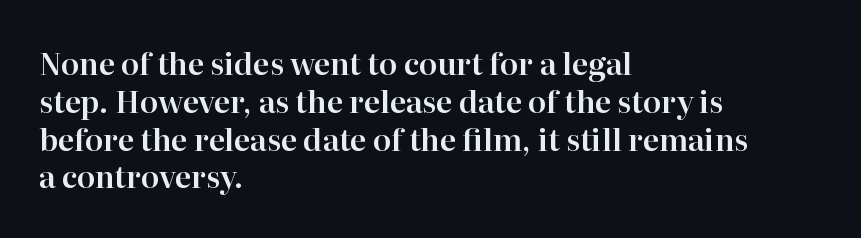
It's the straight-up-and-down kind of type. This rendering leaves character spacing at its baseline value. Does the copy run flush right? No — it runs flush left. The type family on display is of the serif kind. A typesetter would call this proportional, since set widths differ per character.
